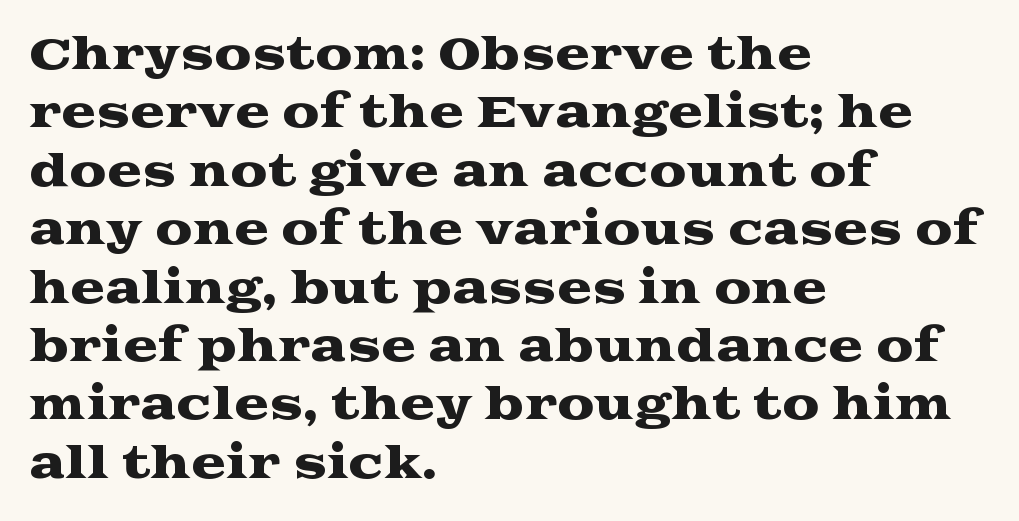
{"serif": "yes", "italic": "no", "width": "wide", "stroke_contrast": "medium", "x_height": "medium", "monospaced": "no", "underline": "no", "align": "left", "line_spacing": "normal", "line_spacing_ratio": 1.39, "letter_spacing": "normal", "letter_spacing_em": 0.0, "glyph_px": 42}
